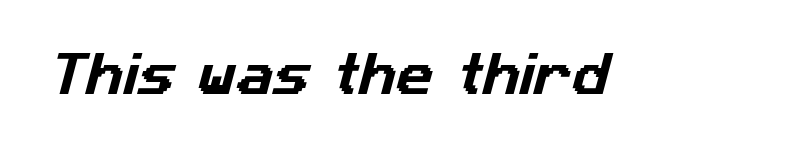
{"serif": "no", "width": "normal", "stroke_contrast": "low", "x_height": "medium", "monospaced": "no", "underline": "no", "letter_spacing": "normal", "letter_spacing_em": 0.0, "glyph_px": 46}
